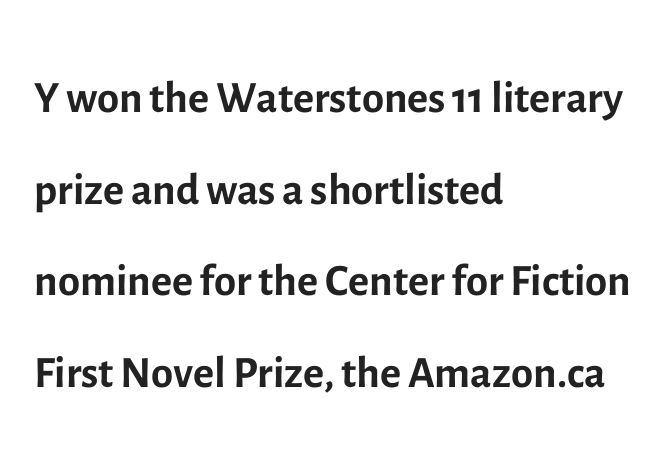
Compared with typical body copy, the letter spacing here is the same. The rendering shows plain stroke endings on the letterforms — a sans-serif design. Style check: upright. In terms of leading, this rendering sits right in the middle. Line beginnings align vertically; line endings do not. Any mark beneath the type? The region is blank.
